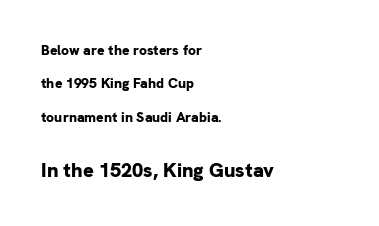
The image shows 20 px bold type, upright; set left-aligned, loose line spacing (2.39x), normal letter spacing, not underlined; the second (bottom) block is 1.43x larger.
